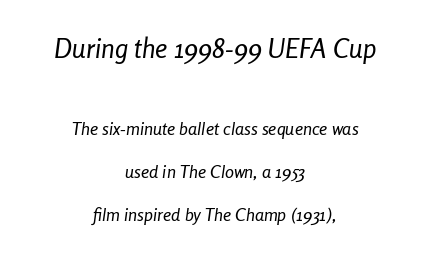
The image shows 27 px text type, italic (leaning right); set centered, loose line spacing (2.38x), normal letter spacing, not underlined; the first (top) block is 1.5x larger.
